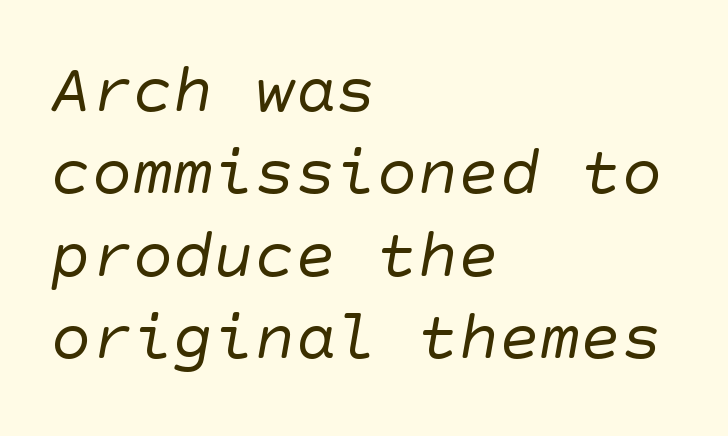
The image shows 68 px regular-weight sans-serif type; set left-aligned, line spacing 1.21x, normal letter spacing, not underlined; low stroke contrast and a large x-height.
